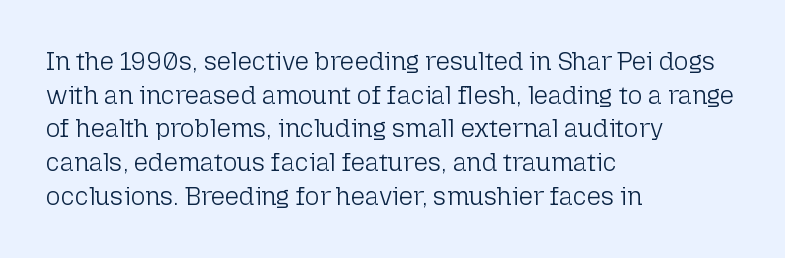
The image shows 25 px text type, upright; set left-aligned, normal line spacing (1.35x), normal letter spacing, not underlined.
